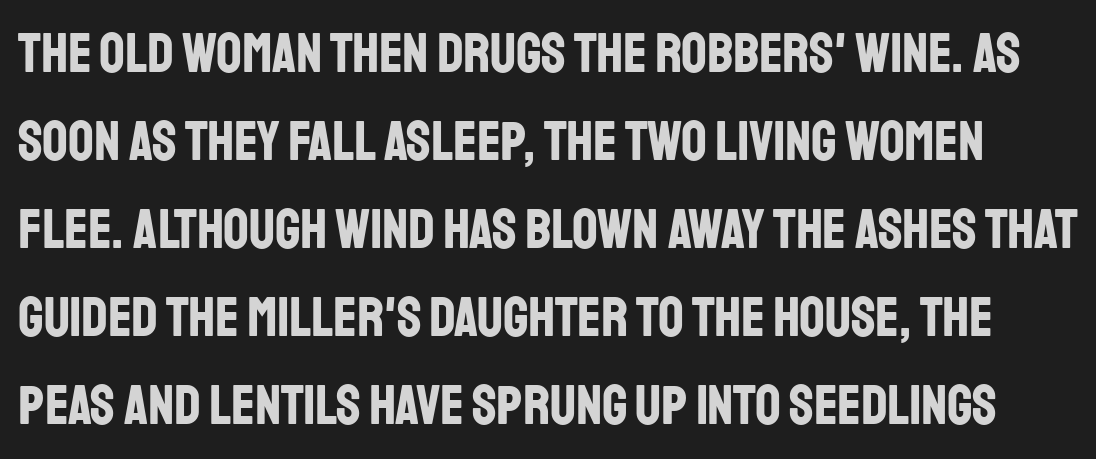
Q: Is the text bold? A: Yes.
Q: Is the text italic (slanted)? A: No, it is upright.
Q: Is the typeface a serif or a sans-serif typeface? A: Sans-serif.
Q: Is the text underlined? A: No.
Q: Is the spacing between letters normal or unusually wide? A: Normal.
Q: Is the spacing between lines tight, normal or loose? A: Normal.
Q: Width (condensed, normal, or wide)? A: Condensed.
Q: Stroke contrast? A: Low.
Q: x-height? A: Large.
Q: Monospaced? A: No.
